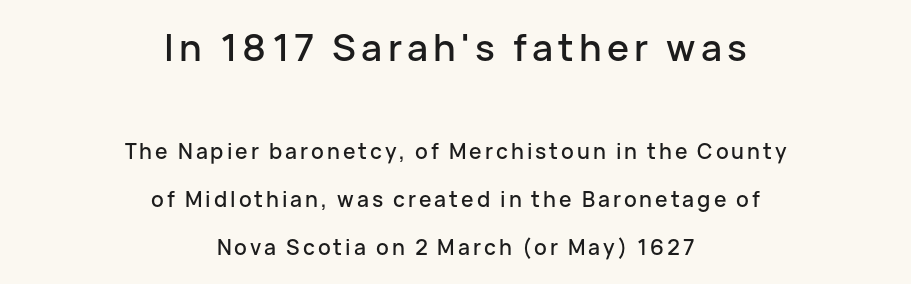
Q: Is the text italic (slanted)? A: No, it is upright.
Q: Is the typeface a serif or a sans-serif typeface? A: Sans-serif.
Q: Is the text underlined? A: No.
Q: How is the paragraph aligned? A: Centered.
Q: Is the spacing between lines tight, normal or loose? A: Loose.
Q: Which block of text is set in a larger size, the first (top) or the second (bottom)? A: The first (top) one.
Q: Width (condensed, normal, or wide)? A: Normal.
Q: Stroke contrast? A: Low.
Q: x-height? A: Medium.
Q: Monospaced? A: No.
